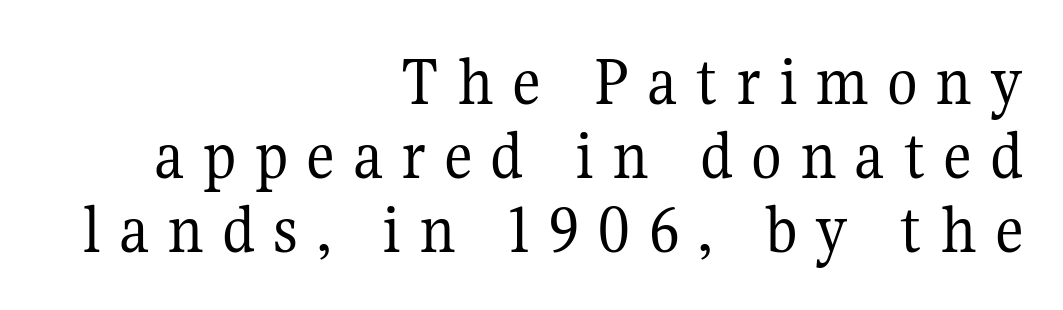
Q: Is the text bold? A: No.
Q: Is the text italic (slanted)? A: No, it is upright.
Q: Is the typeface a serif or a sans-serif typeface? A: Serif.
Q: Is the text underlined? A: No.
Q: How is the paragraph aligned? A: Right-aligned.
Q: Is the spacing between letters normal or unusually wide? A: Unusually wide.
Q: Is the spacing between lines tight, normal or loose? A: Tight.
Q: Width (condensed, normal, or wide)? A: Normal.
Q: Stroke contrast? A: Medium.
Q: x-height? A: Medium.
Q: Monospaced? A: No.
